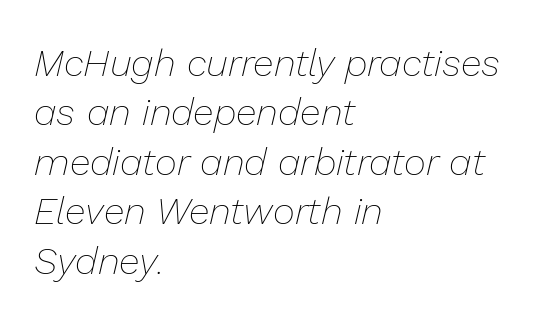
Heaviness? Minimal to ordinary, like unemphasized prose. A student would call this left alignment; a typographer would say flush left, rag right. The specimen omits any rule beneath the text block's lines. Normally led — the rows are evenly, conventionally spaced. A typesetter would call this proportional, since set widths differ per character.
